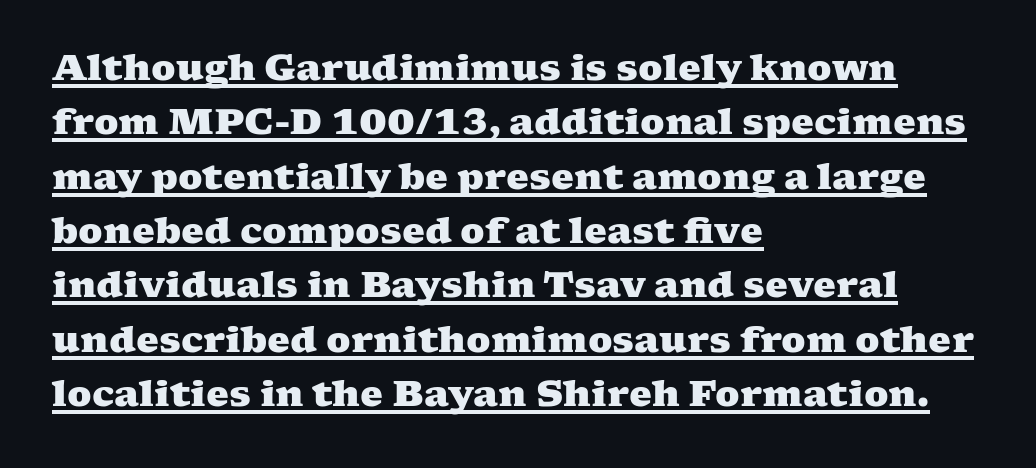
Q: Is the text bold? A: Yes.
Q: Is the typeface a serif or a sans-serif typeface? A: Serif.
Q: Is the text underlined? A: Yes.
Q: How is the paragraph aligned? A: Left-aligned.
Q: Is the spacing between letters normal or unusually wide? A: Normal.
Q: Is the spacing between lines tight, normal or loose? A: Normal.
Q: Width (condensed, normal, or wide)? A: Wide.
Q: Stroke contrast? A: Medium.
Q: x-height? A: Medium.
Q: Monospaced? A: No.
